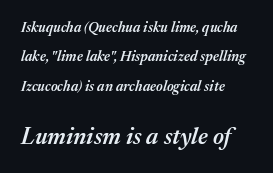
Typeset ragged right — the left edge is the straight one. Look at the stroke-to-counter ratio: somewhat heavy, a semibold. The block of text is sparse from top to bottom, with ample space between rows. Caption: standard tracking, unaltered.
